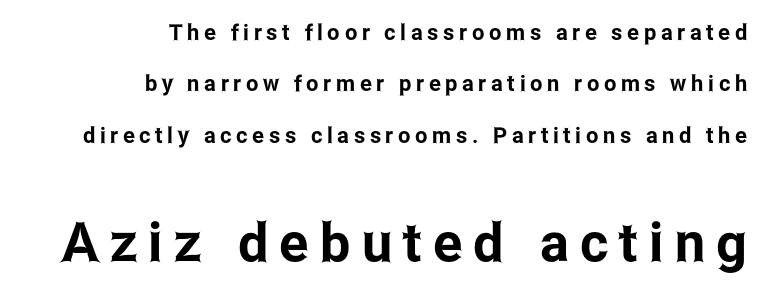
The image shows 54 px condensed sans-serif type, upright; set right-aligned, loose line spacing (2.33x), unusually wide letter spacing (+0.21 em), not underlined; the second (bottom) block is 2.45x larger; low stroke contrast and a medium x-height.
